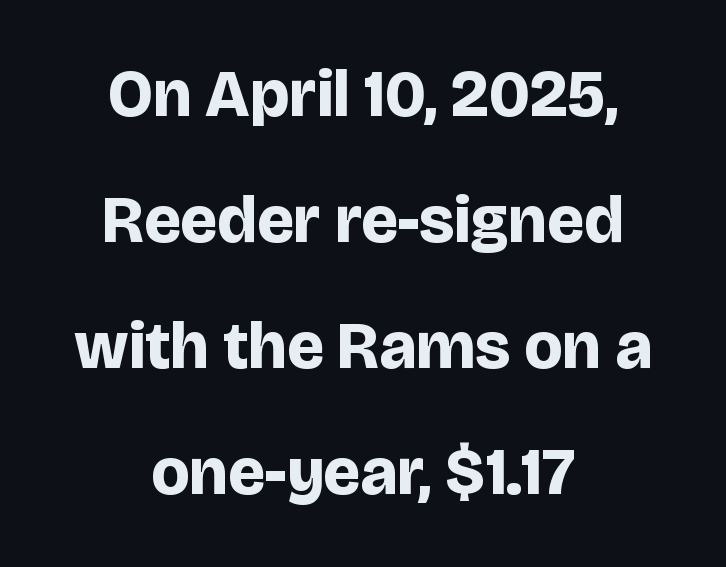
Q: Is the text bold? A: Yes.
Q: Is the text italic (slanted)? A: No, it is upright.
Q: Is the typeface a serif or a sans-serif typeface? A: Sans-serif.
Q: Is the text underlined? A: No.
Q: How is the paragraph aligned? A: Centered.
Q: Is the spacing between letters normal or unusually wide? A: Normal.
Q: Is the spacing between lines tight, normal or loose? A: Loose.
Q: Width (condensed, normal, or wide)? A: Normal.
Q: Stroke contrast? A: Low.
Q: x-height? A: Large.
Q: Monospaced? A: No.
